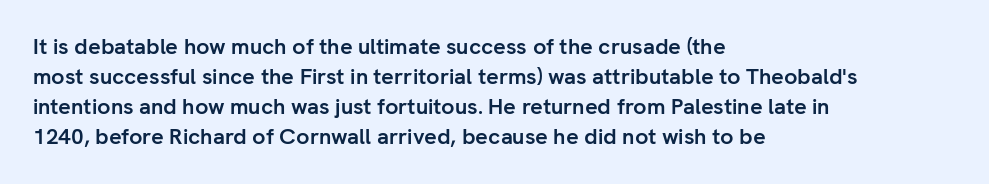
{"italic": "no", "bold": "yes", "underline": "no", "align": "left", "line_spacing": "normal", "line_spacing_ratio": 1.37, "letter_spacing": "normal", "letter_spacing_em": 0.0, "glyph_px": 22}
